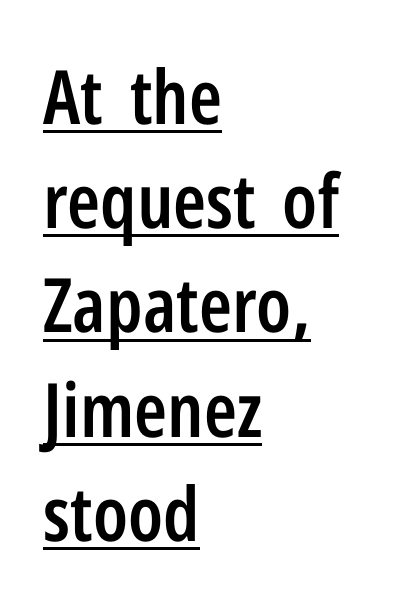
{"serif": "no", "italic": "no", "bold": "semi", "weight": "semibold", "width": "condensed", "stroke_contrast": "low", "x_height": "medium", "monospaced": "no", "underline": "yes", "align": "left", "line_spacing": "normal", "line_spacing_ratio": 1.39, "letter_spacing": "normal", "letter_spacing_em": 0.0, "glyph_px": 75}
